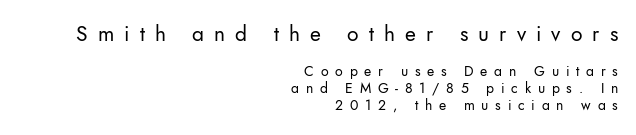
Q: Is the text bold? A: No.
Q: Is the text italic (slanted)? A: No, it is upright.
Q: Is the text underlined? A: No.
Q: How is the paragraph aligned? A: Right-aligned.
Q: Is the spacing between letters normal or unusually wide? A: Unusually wide.
Q: Which block of text is set in a larger size, the first (top) or the second (bottom)? A: The first (top) one.
